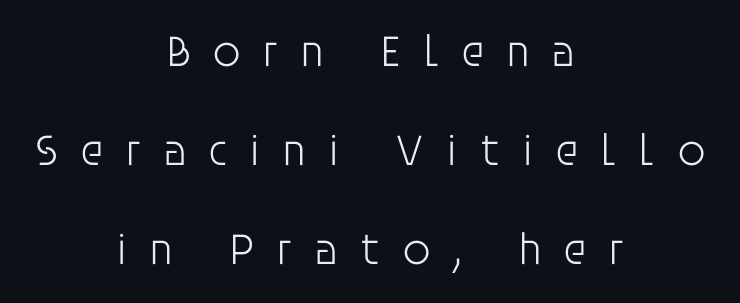
The image shows 45 px light sans-serif type, upright; set centered, loose line spacing (2.2x), unusually wide letter spacing (+0.46 em), not underlined; low stroke contrast and a large x-height.
